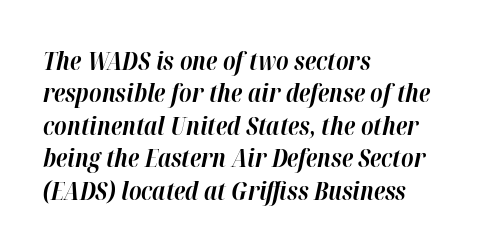
The image shows 25 px bold type, italic (leaning right); set left-aligned, normal line spacing (1.3x), normal letter spacing, not underlined.
